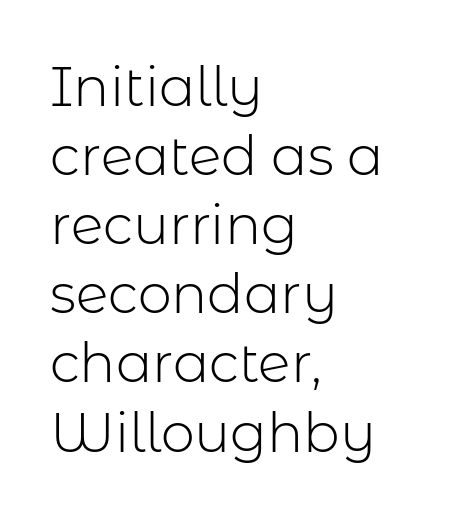
{"serif": "no", "italic": "no", "bold": "no", "weight": "light", "width": "normal", "stroke_contrast": "low", "x_height": "medium", "monospaced": "no", "underline": "no", "align": "left", "line_spacing": "normal", "line_spacing_ratio": 1.28, "letter_spacing": "normal", "letter_spacing_em": 0.0, "glyph_px": 54}
